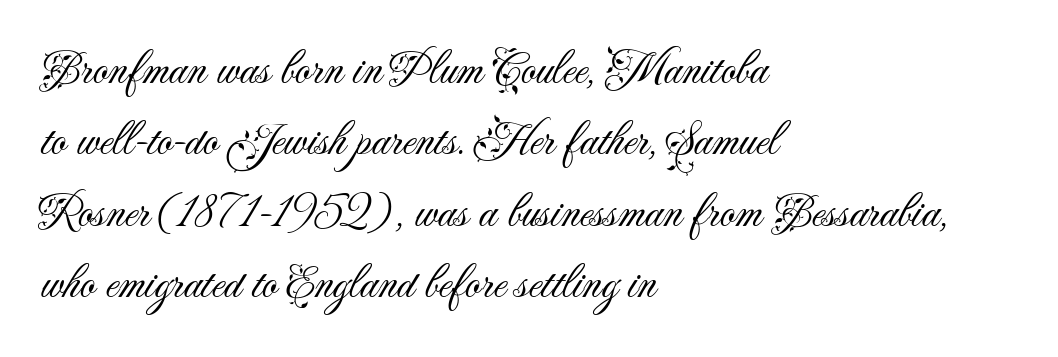
Stroke terminals: plain, sans-serif. This rendering leaves character spacing at its baseline value. The setting favours the left margin, as ordinary paragraphs usually do. The strip under each line holds only bare page. A normal amount of white space separates one row of letters from the next. Note the varied advance widths — an 'i' is clearly narrower than an 'm'.
